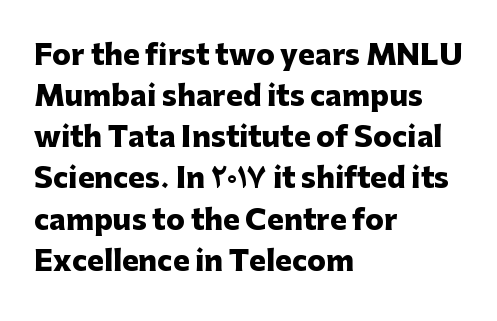
The image shows 28 px heavy sans-serif type, upright; set left-aligned, normal line spacing (1.47x), normal letter spacing, not underlined; low stroke contrast and a medium x-height.
